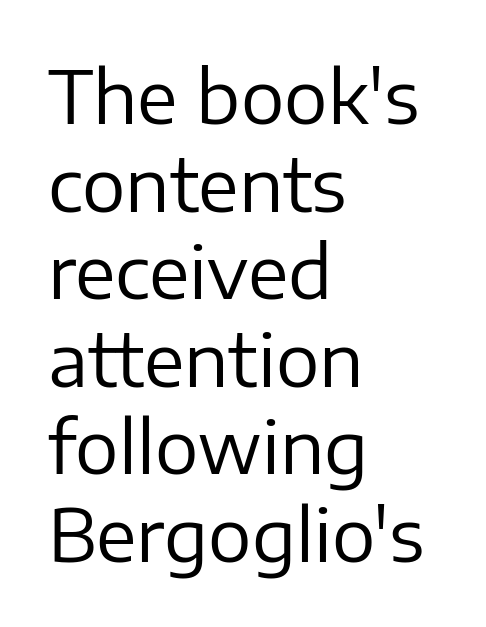
Q: Is the text bold? A: No.
Q: Is the text italic (slanted)? A: No, it is upright.
Q: Is the typeface a serif or a sans-serif typeface? A: Sans-serif.
Q: Is the text underlined? A: No.
Q: How is the paragraph aligned? A: Left-aligned.
Q: Is the spacing between letters normal or unusually wide? A: Normal.
Q: Width (condensed, normal, or wide)? A: Normal.
Q: Stroke contrast? A: Low.
Q: x-height? A: Medium.
Q: Monospaced? A: No.
